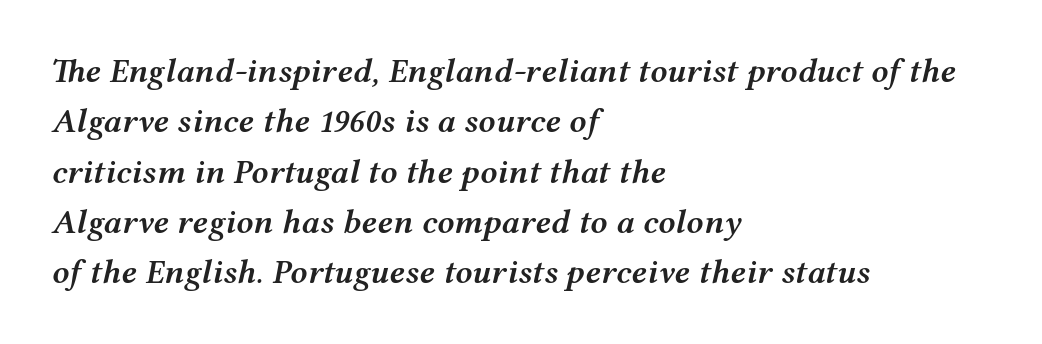
{"italic": "yes", "lean": "right", "slant_degrees": 12, "bold": "semi", "weight": "semibold", "width": "wide", "stroke_contrast": "medium", "x_height": "medium", "monospaced": "no", "underline": "no", "align": "left", "line_spacing": "normal", "line_spacing_ratio": 1.48, "letter_spacing": "normal", "letter_spacing_em": 0.0, "glyph_px": 34}
